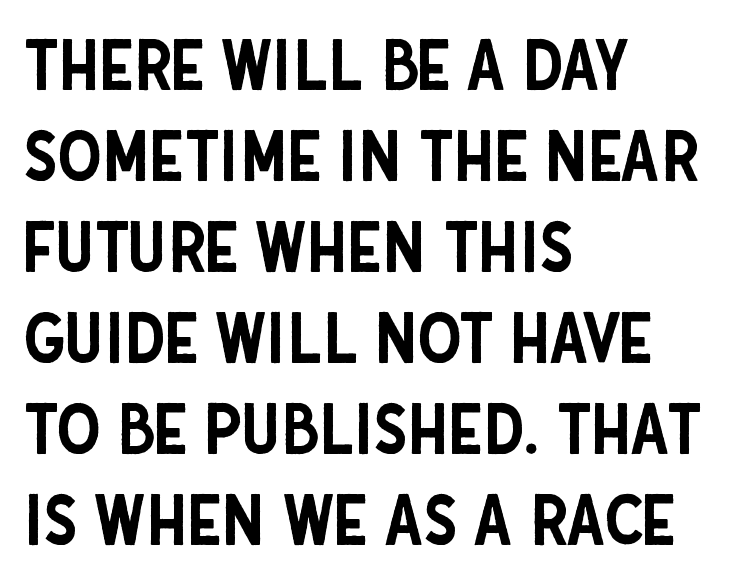
{"serif": "no", "italic": "no", "width": "condensed", "stroke_contrast": "low", "x_height": "large", "monospaced": "no", "underline": "no", "align": "left", "line_spacing": "normal", "line_spacing_ratio": 1.3, "letter_spacing": "normal", "letter_spacing_em": 0.0, "glyph_px": 70}
